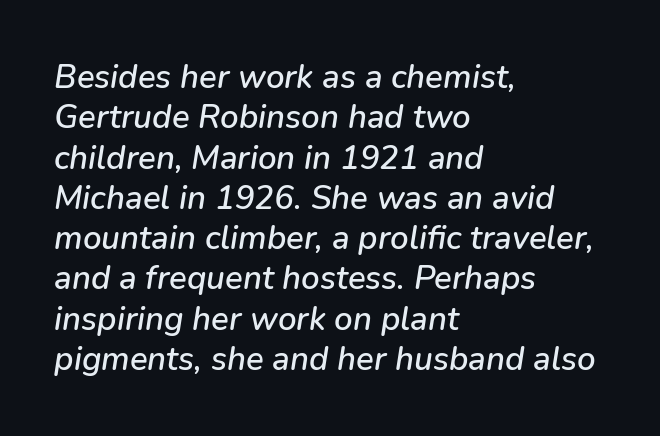
Q: Is the text italic (slanted)? A: Yes, it leans right by about 9 degrees.
Q: Is the text underlined? A: No.
Q: How is the paragraph aligned? A: Left-aligned.
Q: Is the spacing between letters normal or unusually wide? A: Normal.
Q: Width (condensed, normal, or wide)? A: Normal.
Q: Stroke contrast? A: Low.
Q: x-height? A: Medium.
Q: Monospaced? A: No.
